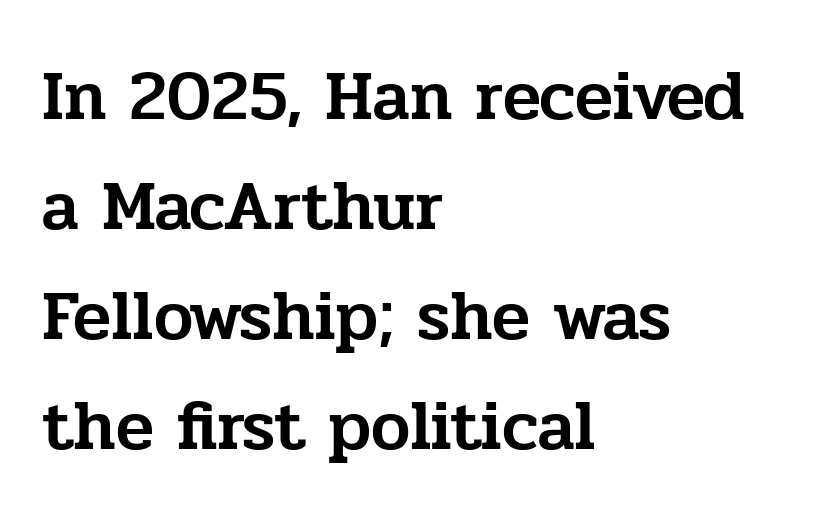
Casual observation: everything's shoved over to the left. Evenly set lines give the paragraph a standard silhouette. A typesetter would label this face a serif. Type without underlining. What stands out about the letter spacing? Nothing — it is the standard amount.
